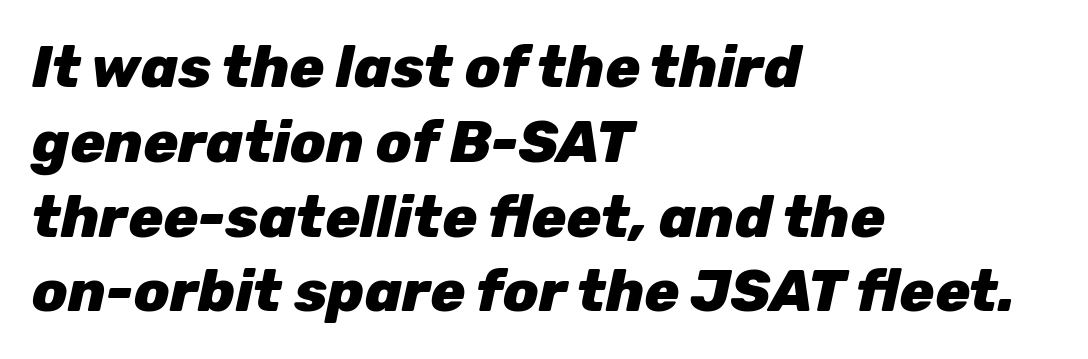
{"italic": "yes", "lean": "right", "slant_degrees": 12, "bold": "yes", "weight": "heavy", "width": "normal", "stroke_contrast": "low", "x_height": "medium", "monospaced": "no", "underline": "no", "align": "left", "line_spacing": "normal", "line_spacing_ratio": 1.29, "letter_spacing": "normal", "letter_spacing_em": 0.0, "glyph_px": 58}
